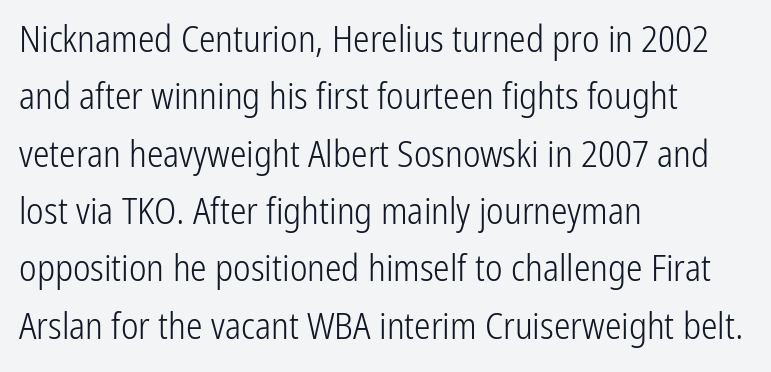
Normally led — the rows are evenly, conventionally spaced. The text was rendered using a sans face with plain stroke endings. The gaps between neighbouring characters are ordinary and unremarkable. Proportional: the letters do not fall into vertical columns. Is this a heavy cut? Hardly; it is regular or lighter. Ordinary non-slanted type is in use.
